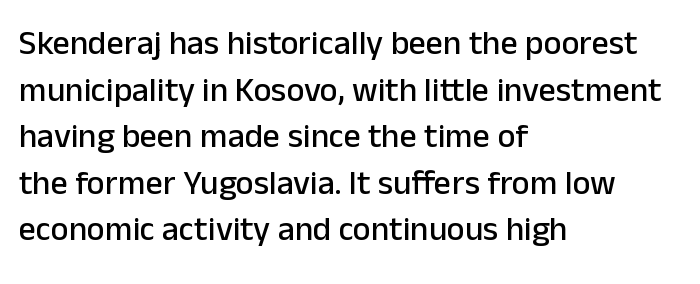
Horizontal alignment here is leftward, the default for most running prose. Interline gaps are of average width in this sample. Italic: no, the glyphs are upright roman. The typeface chosen for these lines omits serifs. Here the designer chose a conventional face with non-uniform glyph widths.
